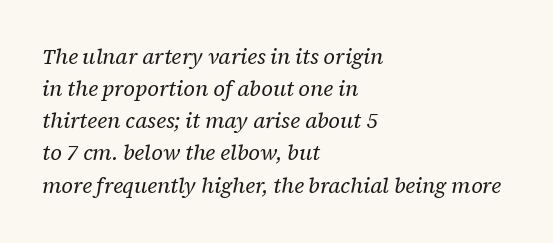
{"italic": "yes", "lean": "right", "slant_degrees": 12, "bold": "no", "underline": "no", "align": "left", "line_spacing": "normal", "line_spacing_ratio": 1.53, "letter_spacing": "normal", "letter_spacing_em": 0.0, "glyph_px": 21}
